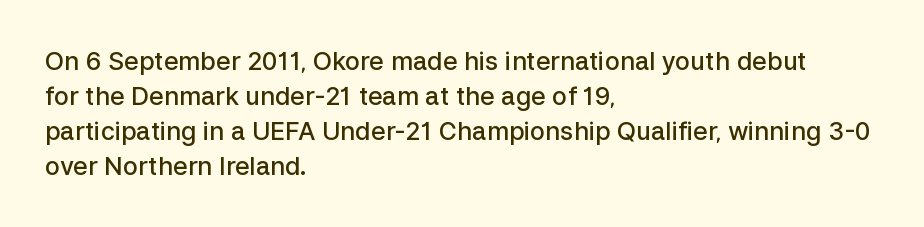
Q: Is the text bold? A: Semi-bold.
Q: Is the text italic (slanted)? A: No, it is upright.
Q: Is the text underlined? A: No.
Q: How is the paragraph aligned? A: Left-aligned.
Q: Is the spacing between letters normal or unusually wide? A: Normal.
Q: Is the spacing between lines tight, normal or loose? A: Normal.
